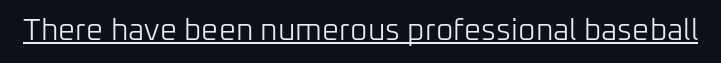
The image shows 30 px light sans-serif type, upright; set normal letter spacing, underlined; low stroke contrast and a medium x-height.
